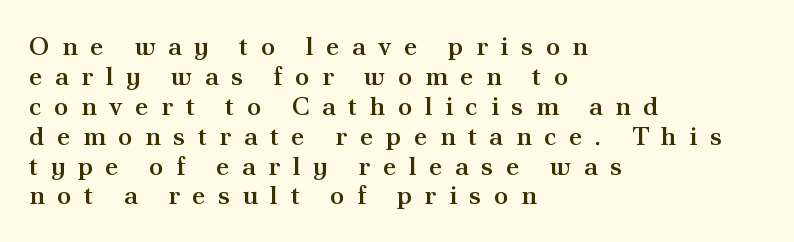
Vertically, the passage feels compressed, each row crowding the next. A bare baseline throughout the passage. The rendering anchors every line to the left-hand side. A typesetter would call this heavily tracked-out type. Its strokes are somewhat broadened, the hallmark of semibold type.
